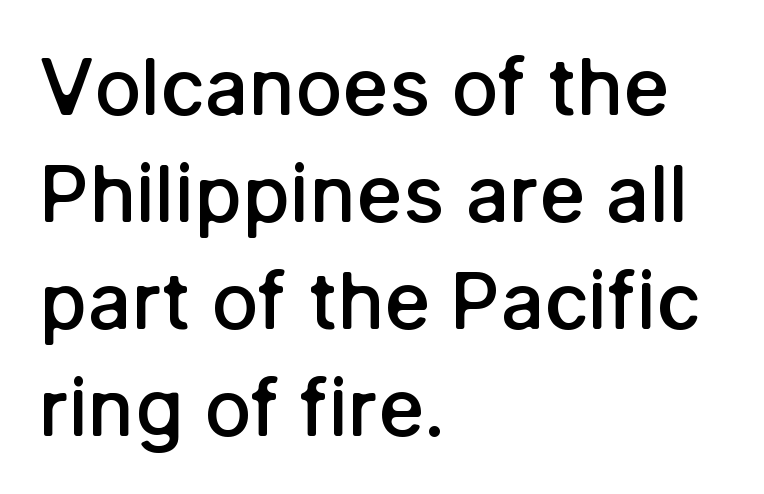
{"serif": "no", "italic": "no", "bold": "semi", "weight": "semibold", "width": "normal", "stroke_contrast": "low", "x_height": "medium", "monospaced": "no", "underline": "no", "align": "left", "line_spacing": "normal", "line_spacing_ratio": 1.37, "letter_spacing": "normal", "letter_spacing_em": 0.0, "glyph_px": 78}
